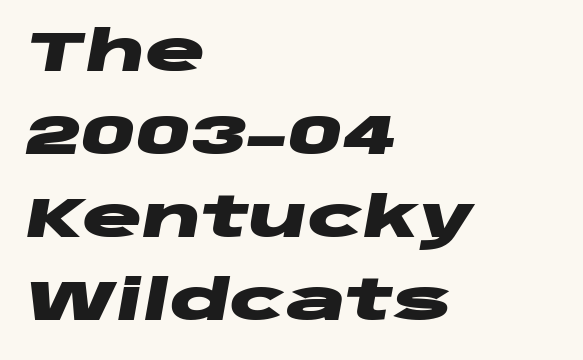
The glyphs look as if they've been sheared to an angle. The glyphs have the mass of a bold cut. Descenders hang freely into open space. Here the designer chose a conventional face with non-uniform glyph widths. The text block is weighted toward the left margin, trailing off unevenly rightward. Notice how descenders clear the ascenders below comfortably — that's standard leading.
